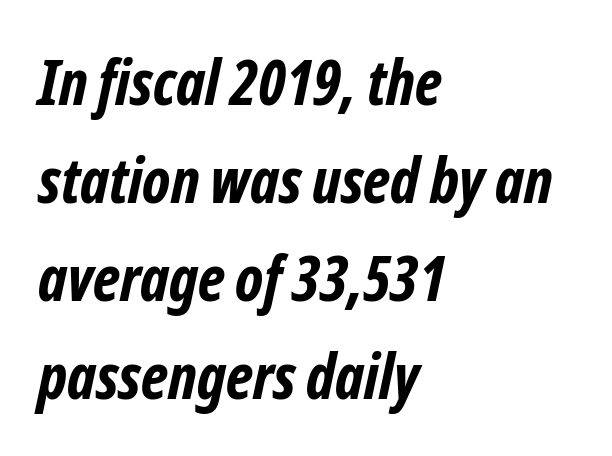
{"serif": "no", "bold": "yes", "weight": "bold", "width": "condensed", "stroke_contrast": "low", "x_height": "medium", "monospaced": "no", "underline": "no", "align": "left", "line_spacing": "normal", "line_spacing_ratio": 1.58, "letter_spacing": "normal", "letter_spacing_em": 0.0, "glyph_px": 62}
